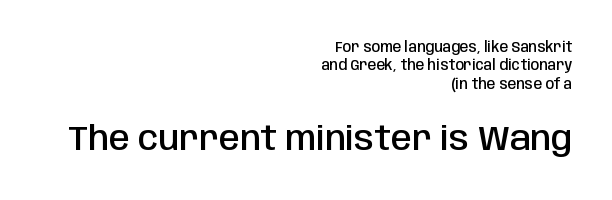
Q: Is the text bold? A: Semi-bold.
Q: Is the text italic (slanted)? A: No, it is upright.
Q: Is the typeface a serif or a sans-serif typeface? A: Sans-serif.
Q: Is the text underlined? A: No.
Q: How is the paragraph aligned? A: Right-aligned.
Q: Is the spacing between letters normal or unusually wide? A: Normal.
Q: Is the spacing between lines tight, normal or loose? A: Normal.
Q: Which block of text is set in a larger size, the first (top) or the second (bottom)? A: The second (bottom) one.
Q: Width (condensed, normal, or wide)? A: Condensed.
Q: Stroke contrast? A: Low.
Q: x-height? A: Large.
Q: Monospaced? A: No.
